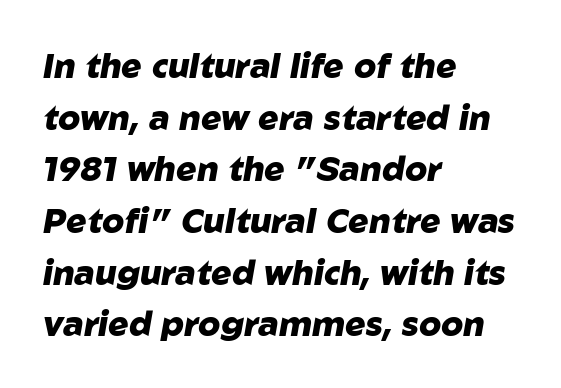
{"italic": "yes", "lean": "right", "slant_degrees": 10, "bold": "yes", "weight": "heavy", "width": "normal", "stroke_contrast": "low", "x_height": "medium", "monospaced": "no", "underline": "no", "align": "left", "line_spacing": "normal", "line_spacing_ratio": 1.52, "letter_spacing": "normal", "letter_spacing_em": 0.0, "glyph_px": 34}
